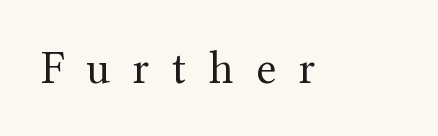
Spacing between characters has been opened up far beyond the box default. In terms of letterform style, serifs are clearly present. The font sits on the lighter half of the weight spectrum, regular included. Ascenders rise straight up at ninety degrees. Spacing verdict: proportional, widths tailored to each character.
